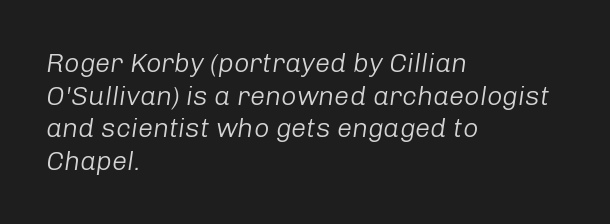
{"italic": "yes", "lean": "right", "slant_degrees": 8, "bold": "no", "underline": "no", "align": "left", "line_spacing_ratio": 1.21, "letter_spacing": "normal", "letter_spacing_em": 0.0, "glyph_px": 27}
